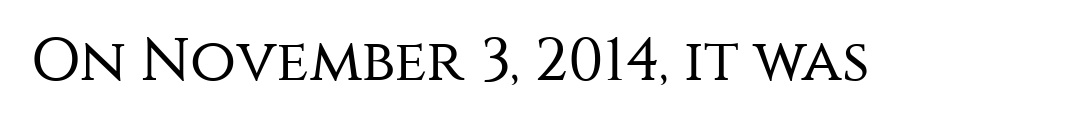
The passage shown is typeset with a sans-serif family. Letters rest on an invisible, unmarked baseline. What stands out about the letter spacing? Nothing — it is the standard amount. The passage shown is typed in a proportional face where columns would drift.
